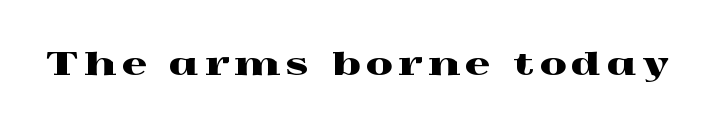
Q: Is the text italic (slanted)? A: No, it is upright.
Q: Is the typeface a serif or a sans-serif typeface? A: Serif.
Q: Is the text underlined? A: No.
Q: Width (condensed, normal, or wide)? A: Wide.
Q: x-height? A: Medium.
Q: Monospaced? A: No.
